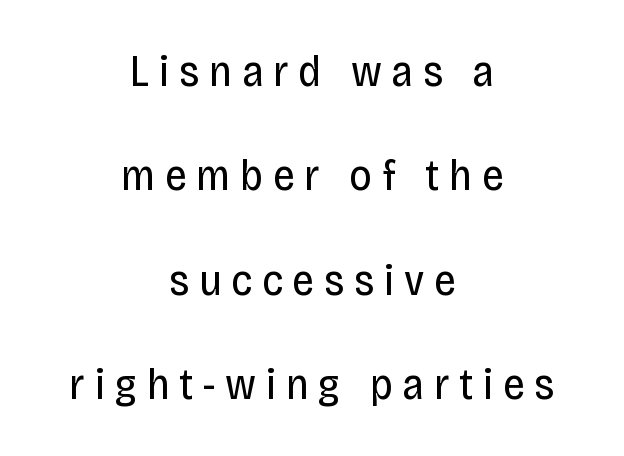
Q: Is the text bold? A: No.
Q: Is the text italic (slanted)? A: No, it is upright.
Q: Is the typeface a serif or a sans-serif typeface? A: Sans-serif.
Q: Is the text underlined? A: No.
Q: How is the paragraph aligned? A: Centered.
Q: Is the spacing between letters normal or unusually wide? A: Unusually wide.
Q: Is the spacing between lines tight, normal or loose? A: Loose.
Q: Width (condensed, normal, or wide)? A: Condensed.
Q: Stroke contrast? A: Low.
Q: x-height? A: Large.
Q: Monospaced? A: No.
